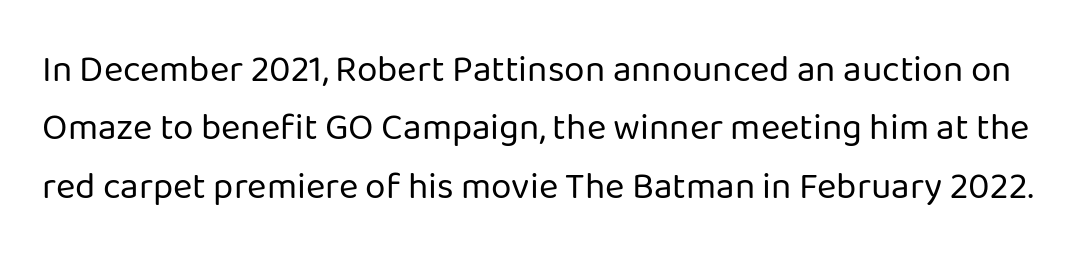
The image shows 37 px regular-weight sans-serif type, upright; set normal line spacing (1.58x), normal letter spacing, not underlined; low stroke contrast and a medium x-height.
